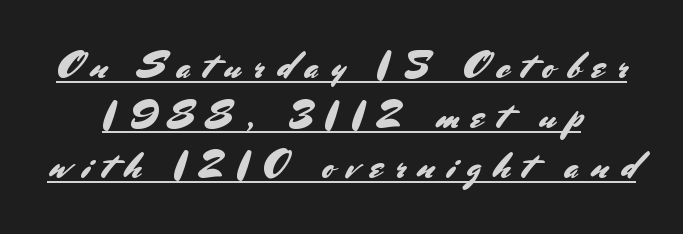
A typesetter would call this proportional, since set widths differ per character. The line texture is sparse and dotted thanks to wide tracking. No feet cap the strokes, marking this as sans-serif type. If you measured baseline to baseline, you'd find a middling distance. The rendering uses the underline text-decoration.
